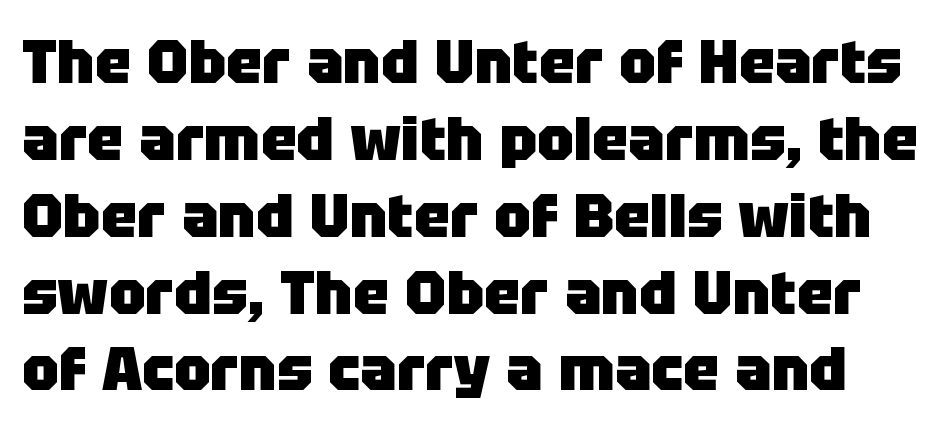
Q: Is the text bold? A: Yes.
Q: Is the text italic (slanted)? A: No, it is upright.
Q: Is the typeface a serif or a sans-serif typeface? A: Sans-serif.
Q: Is the text underlined? A: No.
Q: Is the spacing between letters normal or unusually wide? A: Normal.
Q: Is the spacing between lines tight, normal or loose? A: Normal.
Q: Width (condensed, normal, or wide)? A: Normal.
Q: Stroke contrast? A: Low.
Q: x-height? A: Large.
Q: Monospaced? A: No.
